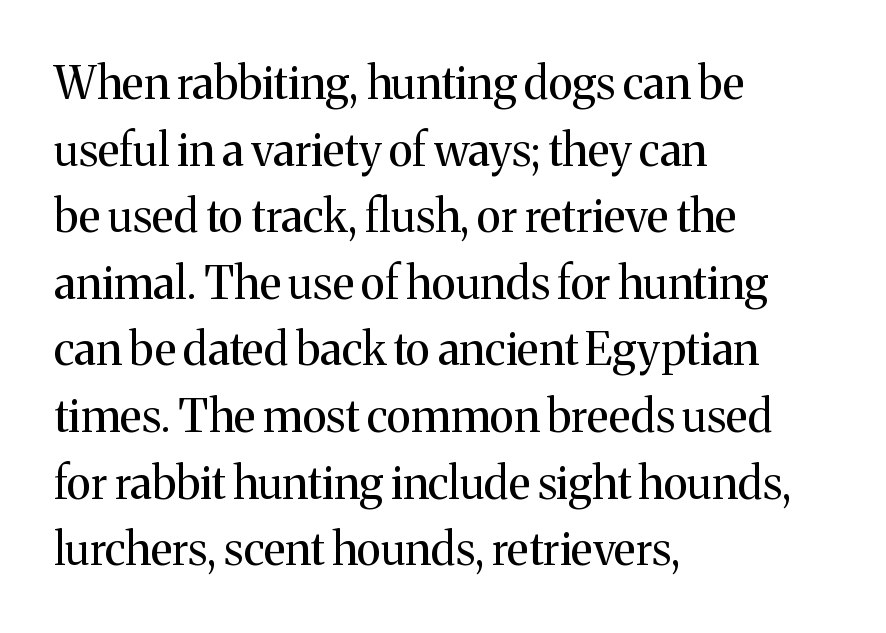
The image shows 45 px regular-weight serif type, upright; set left-aligned, normal line spacing (1.48x), normal letter spacing, not underlined; medium stroke contrast and a medium x-height.
